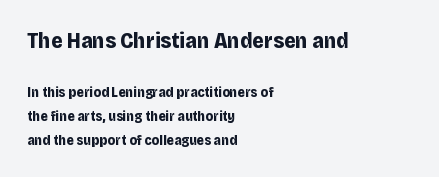
The image shows 22 px bold type, upright; set left-aligned, line spacing 1.73x, normal letter spacing, not underlined; the first (top) block is 1.57x larger.
